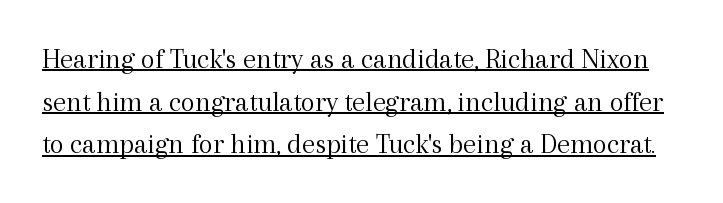
Posture: vertical. Characters follow at the spacing the type designer built in. No extra ink here — the face is not bold. Underline: present. Honestly, the row spacing looks completely unremarkable.
